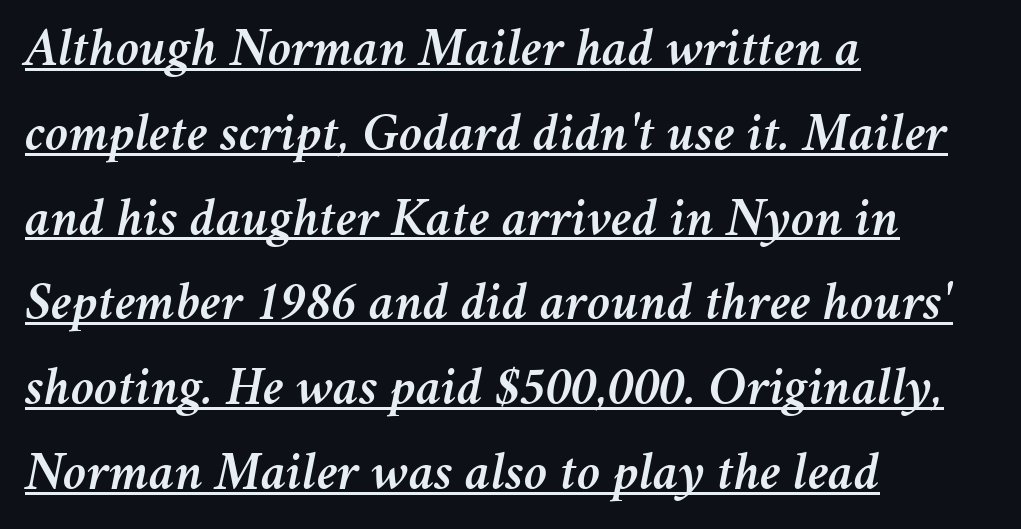
Q: Is the text italic (slanted)? A: Yes, it leans right by about 11 degrees.
Q: Is the text underlined? A: Yes.
Q: How is the paragraph aligned? A: Left-aligned.
Q: Is the spacing between letters normal or unusually wide? A: Normal.
Q: Is the spacing between lines tight, normal or loose? A: Normal.
Q: Width (condensed, normal, or wide)? A: Normal.
Q: Stroke contrast? A: Medium.
Q: x-height? A: Medium.
Q: Monospaced? A: No.
